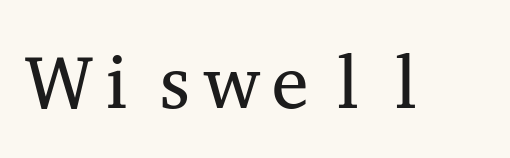
The image shows 74 px regular-weight, wide serif type, upright, monospaced; set normal letter spacing, not underlined; medium stroke contrast and a medium x-height.
